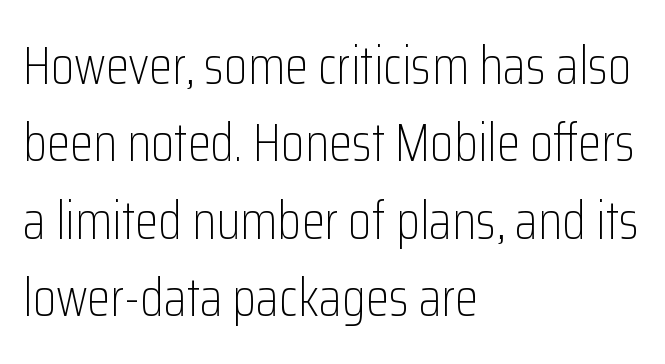
The image shows 53 px light, condensed sans-serif type, upright; set left-aligned, normal line spacing (1.46x), normal letter spacing, not underlined; low stroke contrast and a medium x-height.
